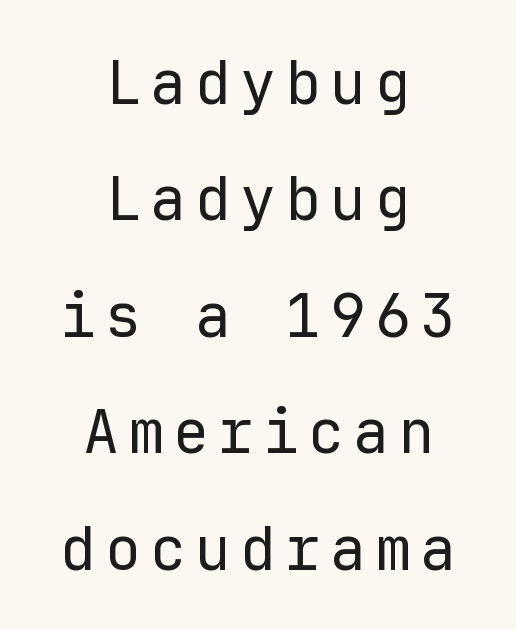
Q: Is the text bold? A: No.
Q: Is the text italic (slanted)? A: No, it is upright.
Q: Is the typeface a serif or a sans-serif typeface? A: Sans-serif.
Q: Is the text underlined? A: No.
Q: How is the paragraph aligned? A: Centered.
Q: Is the spacing between lines tight, normal or loose? A: Loose.
Q: Width (condensed, normal, or wide)? A: Normal.
Q: Stroke contrast? A: Low.
Q: x-height? A: Medium.
Q: Monospaced? A: Yes.
